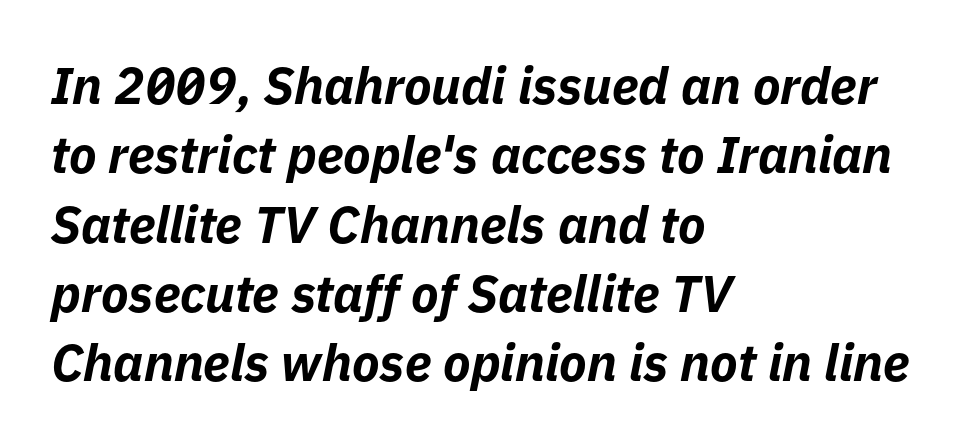
{"italic": "yes", "lean": "right", "slant_degrees": 11, "bold": "yes", "weight": "bold", "width": "normal", "stroke_contrast": "low", "x_height": "medium", "monospaced": "no", "underline": "no", "align": "left", "line_spacing": "normal", "line_spacing_ratio": 1.36, "letter_spacing": "normal", "letter_spacing_em": 0.0, "glyph_px": 51}
